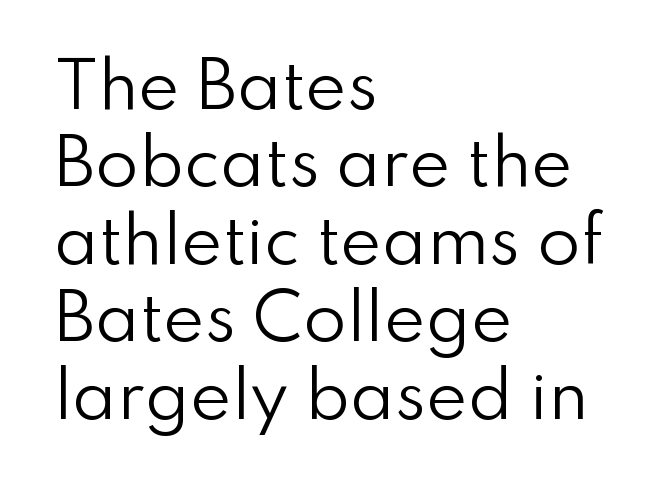
Q: Is the text bold? A: No.
Q: Is the text italic (slanted)? A: No, it is upright.
Q: Is the typeface a serif or a sans-serif typeface? A: Sans-serif.
Q: Is the text underlined? A: No.
Q: How is the paragraph aligned? A: Left-aligned.
Q: Is the spacing between letters normal or unusually wide? A: Normal.
Q: Width (condensed, normal, or wide)? A: Normal.
Q: Stroke contrast? A: Low.
Q: x-height? A: Small.
Q: Monospaced? A: No.
